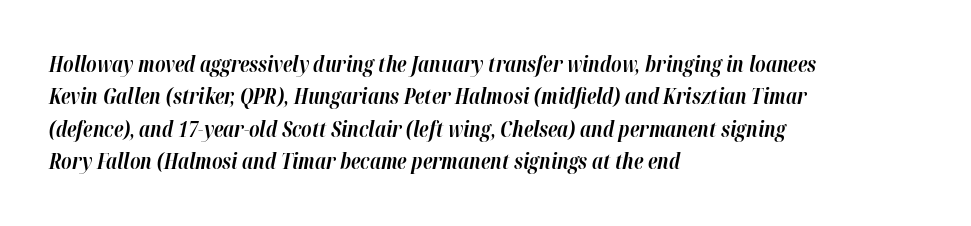
The image shows 21 px bold type, italic (leaning right); set left-aligned, normal line spacing (1.54x), normal letter spacing, not underlined.
